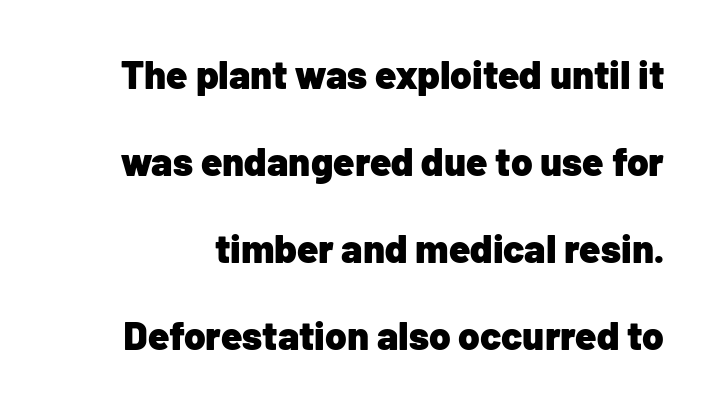
The image shows 39 px heavy sans-serif type, upright; set loose line spacing (2.23x), normal letter spacing, not underlined; low stroke contrast and a medium x-height.
